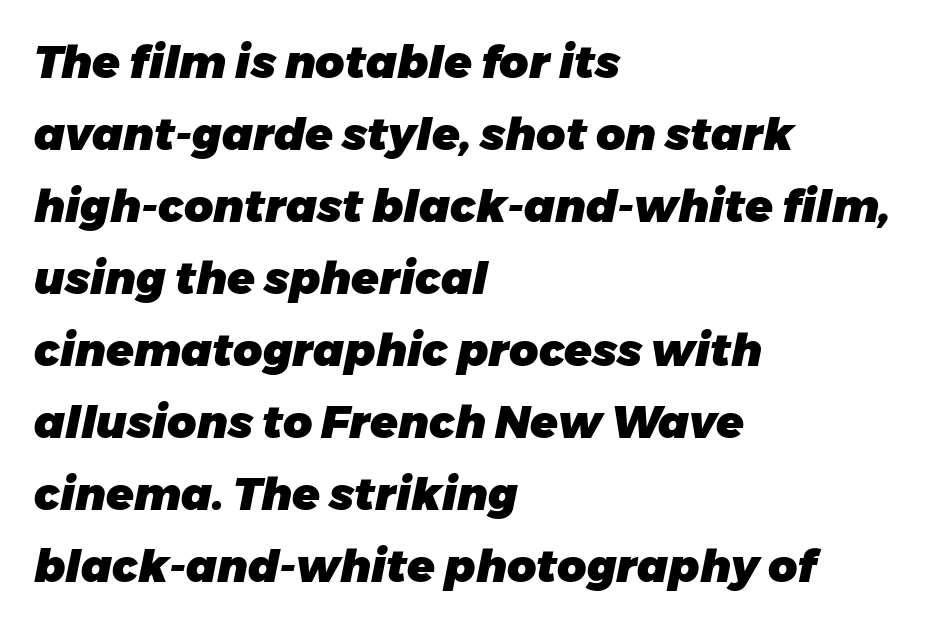
The image shows 45 px heavy type, italic (leaning right); set left-aligned, normal line spacing (1.6x), normal letter spacing, not underlined; low stroke contrast and a medium x-height.
